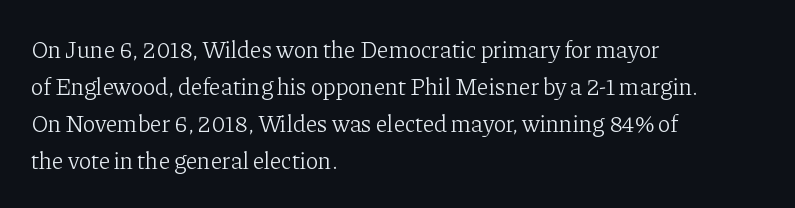
{"italic": "no", "bold": "no", "underline": "no", "align": "left", "line_spacing": "normal", "line_spacing_ratio": 1.54, "letter_spacing": "normal", "letter_spacing_em": 0.0, "glyph_px": 24}
